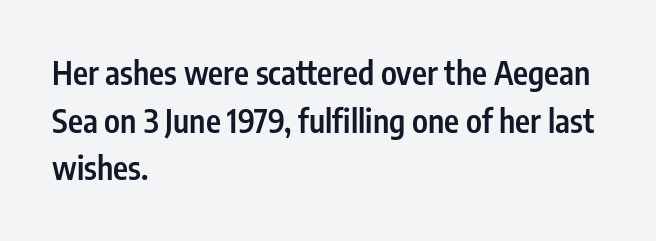
The horizontal fit of the characters is conventional and even. This is sans-serif lettering, the kind often seen on screens and signage. This sample uses an upright cut, with every glyph sitting square on the baseline. You could not count columns in this text — the font is proportionally spaced. Alignment: flush left.
